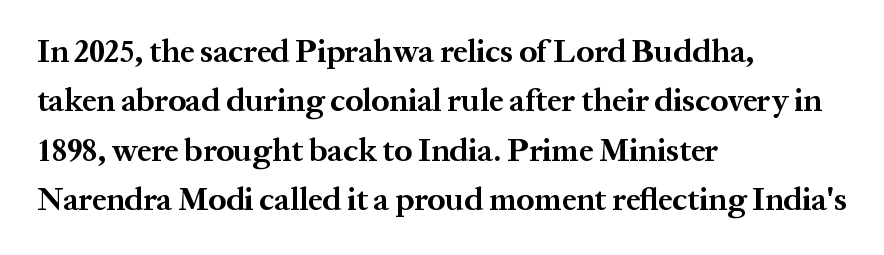
Q: Is the text bold? A: Yes.
Q: Is the text italic (slanted)? A: No, it is upright.
Q: Is the typeface a serif or a sans-serif typeface? A: Serif.
Q: Is the text underlined? A: No.
Q: How is the paragraph aligned? A: Left-aligned.
Q: Is the spacing between letters normal or unusually wide? A: Normal.
Q: Is the spacing between lines tight, normal or loose? A: Normal.
Q: Width (condensed, normal, or wide)? A: Normal.
Q: Stroke contrast? A: Medium.
Q: x-height? A: Medium.
Q: Monospaced? A: No.
